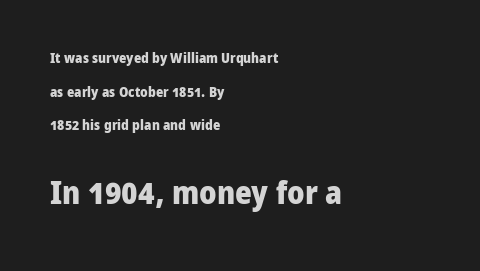
{"serif": "no", "italic": "no", "bold": "yes", "weight": "heavy", "width": "normal", "stroke_contrast": "low", "x_height": "medium", "monospaced": "no", "underline": "no", "align": "left", "line_spacing": "loose", "line_spacing_ratio": 2.4, "letter_spacing": "normal", "letter_spacing_em": 0.0, "larger_block": "second", "size_ratio": 2.29, "glyph_px": 32}
